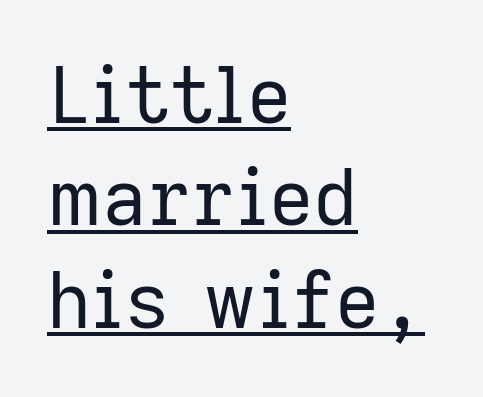
These glyphs show unthickened strokes, regular width or finer. This is sans-serif lettering, the kind often seen on screens and signage. Do the characters align in a grid? No, the font is proportional. The lettering stays uniformly vertical, giving the passage a roman look. The tracking reads as untouched default to a designer's eye. Honestly, the underline is the first thing you notice here.
